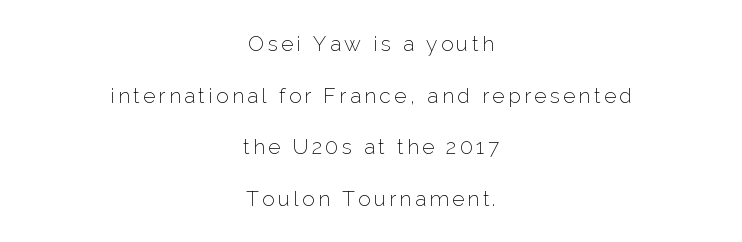
{"italic": "no", "bold": "no", "underline": "no", "align": "center", "line_spacing": "loose", "line_spacing_ratio": 2.46, "glyph_px": 21}
